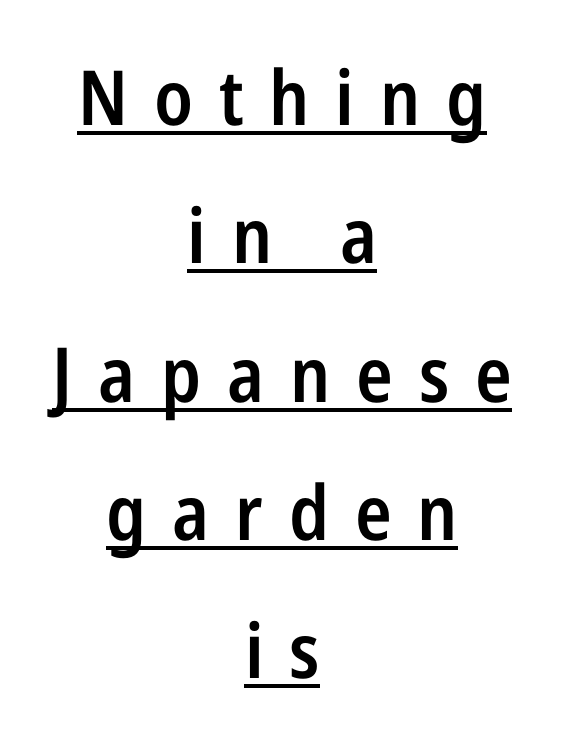
{"serif": "no", "italic": "no", "bold": "semi", "weight": "semibold", "width": "condensed", "stroke_contrast": "low", "x_height": "medium", "monospaced": "no", "underline": "yes", "align": "center", "line_spacing_ratio": 1.82, "letter_spacing": "wide", "letter_spacing_em": 0.34, "glyph_px": 76}
